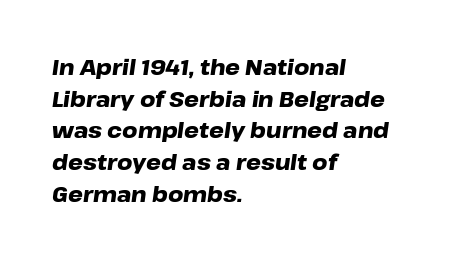
Q: Is the text bold? A: Yes.
Q: Is the text italic (slanted)? A: Yes, it leans right by about 8 degrees.
Q: Is the text underlined? A: No.
Q: How is the paragraph aligned? A: Left-aligned.
Q: Is the spacing between letters normal or unusually wide? A: Normal.
Q: Is the spacing between lines tight, normal or loose? A: Normal.
